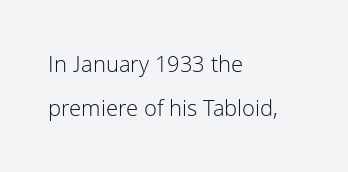
Q: Is the text bold? A: No.
Q: Is the text italic (slanted)? A: No, it is upright.
Q: Is the text underlined? A: No.
Q: How is the paragraph aligned? A: Left-aligned.
Q: Is the spacing between letters normal or unusually wide? A: Normal.
Q: Is the spacing between lines tight, normal or loose? A: Loose.
